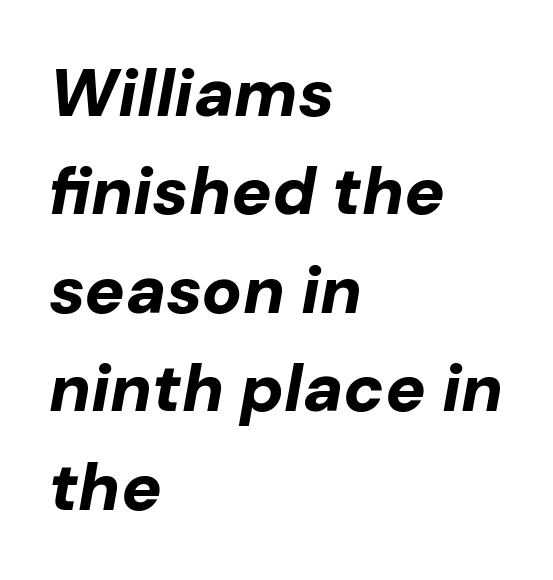
The image shows 67 px bold type, italic (leaning right); set left-aligned, normal line spacing (1.47x), normal letter spacing, not underlined; low stroke contrast and a medium x-height.
